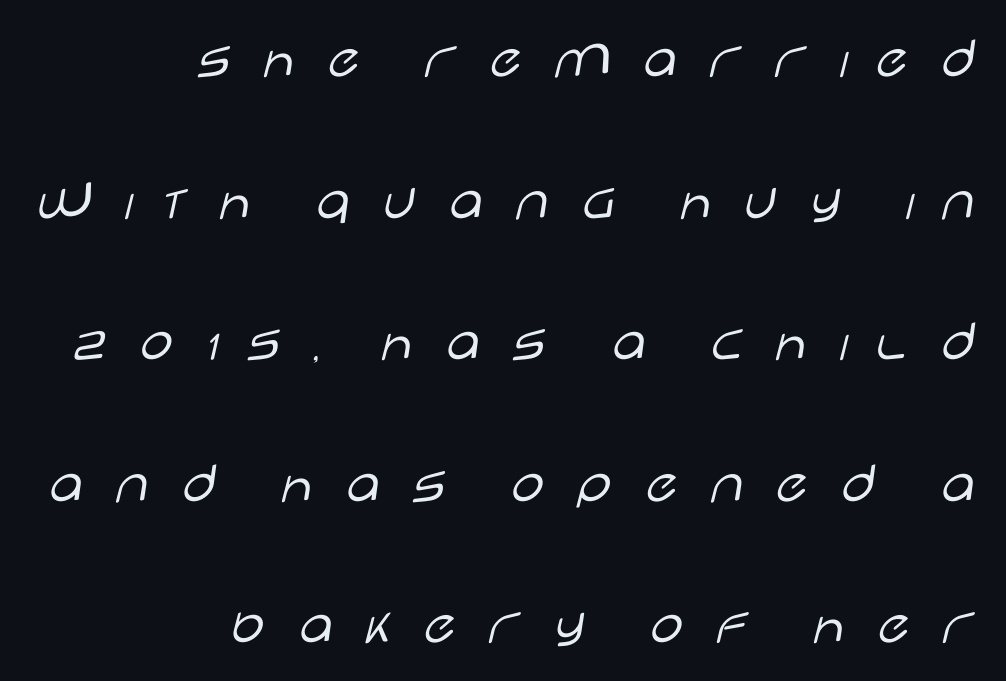
The image shows 60 px light, wide sans-serif type; set right-aligned, loose line spacing (2.36x), unusually wide letter spacing (+0.4 em), not underlined; low stroke contrast and a large x-height.
